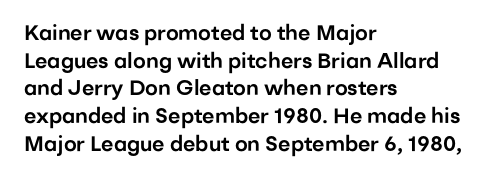
Q: Is the text italic (slanted)? A: No, it is upright.
Q: Is the text underlined? A: No.
Q: How is the paragraph aligned? A: Left-aligned.
Q: Is the spacing between letters normal or unusually wide? A: Normal.
Q: Is the spacing between lines tight, normal or loose? A: Normal.
